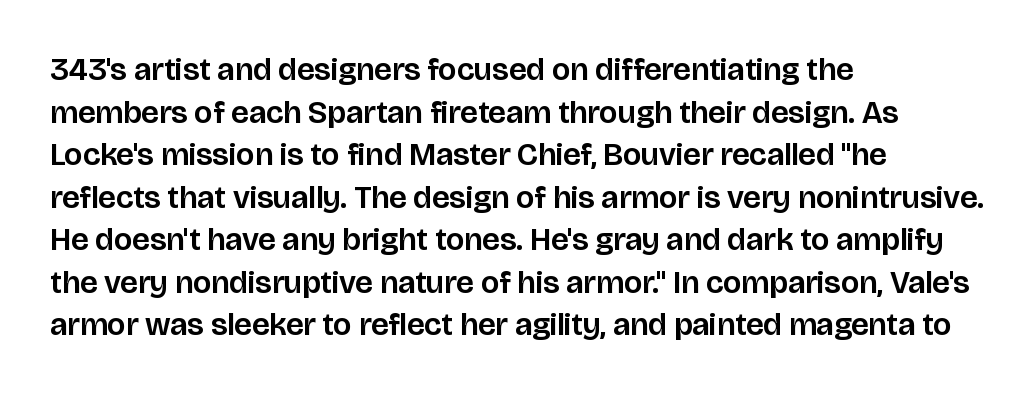
Q: Is the text italic (slanted)? A: No, it is upright.
Q: Is the typeface a serif or a sans-serif typeface? A: Sans-serif.
Q: Is the text underlined? A: No.
Q: How is the paragraph aligned? A: Left-aligned.
Q: Is the spacing between letters normal or unusually wide? A: Normal.
Q: Is the spacing between lines tight, normal or loose? A: Normal.
Q: Width (condensed, normal, or wide)? A: Normal.
Q: Stroke contrast? A: Low.
Q: x-height? A: Large.
Q: Monospaced? A: No.
